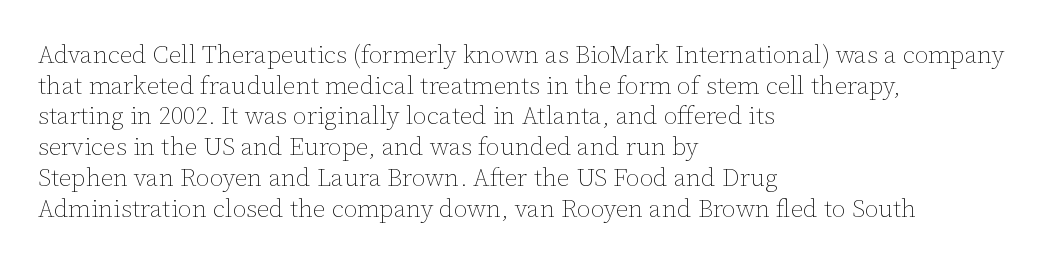
{"italic": "no", "bold": "no", "underline": "no", "align": "left", "line_spacing_ratio": 1.23, "letter_spacing": "normal", "letter_spacing_em": 0.0, "glyph_px": 25}
